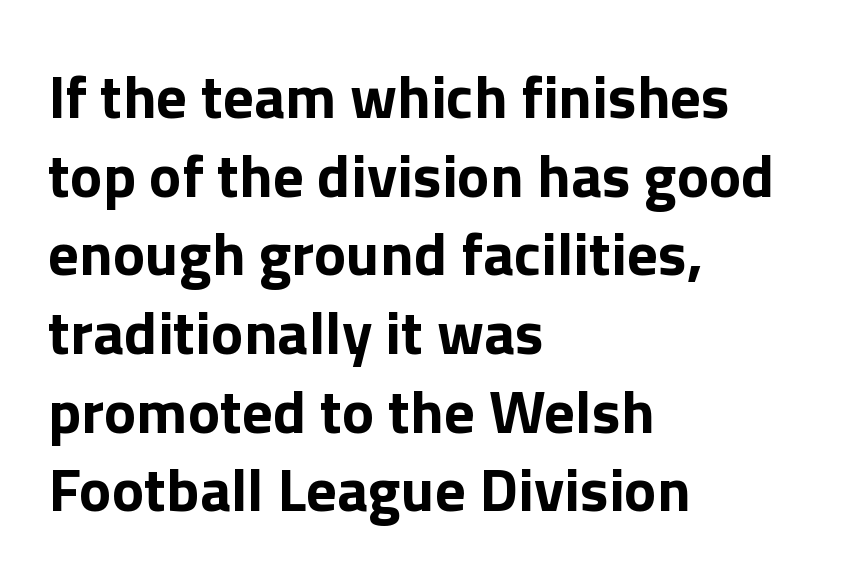
This rendering uses left alignment, leaving the right contour irregular. The gaps between neighbouring characters are ordinary and unremarkable. Classification — sans serif. A roman cut, with each character standing at attention.
